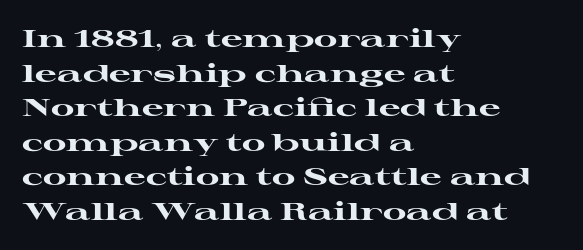
{"italic": "no", "bold": "yes", "underline": "no", "align": "left", "line_spacing": "normal", "line_spacing_ratio": 1.44, "letter_spacing": "normal", "letter_spacing_em": 0.0, "glyph_px": 24}
